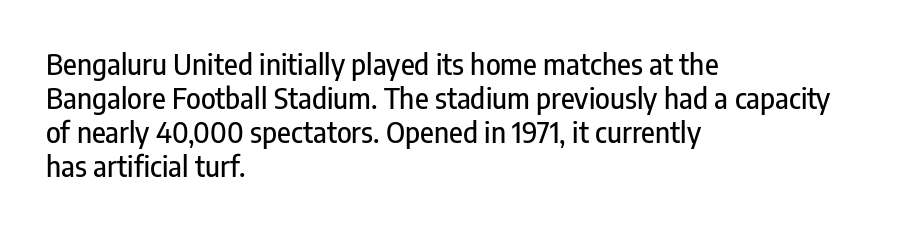
The image shows 28 px condensed sans-serif type, upright; set left-aligned, line spacing 1.21x, normal letter spacing, not underlined; low stroke contrast and a medium x-height.
